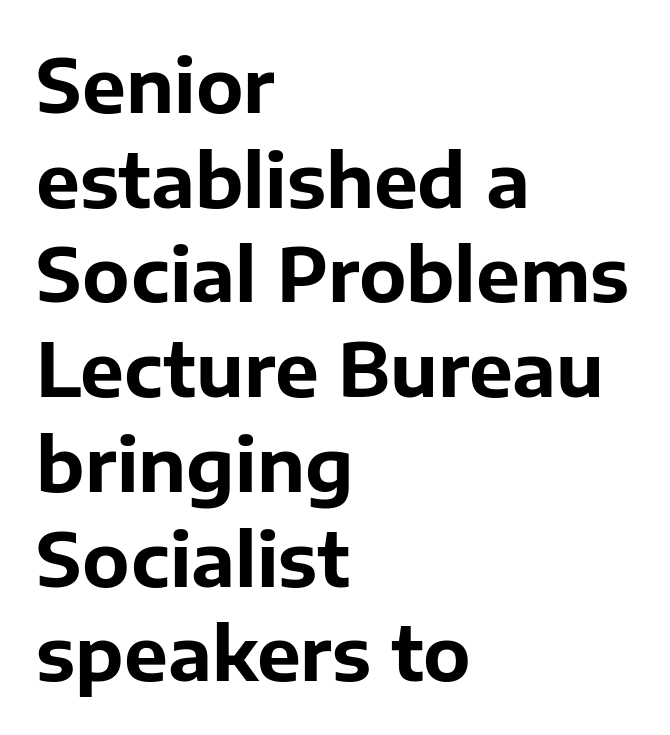
Strokes here are thick enough to call this a true bold. Successive baselines arrive at the customary interval. The specimen omits any rule beneath the text block's lines. No feet cap the strokes, marking this as sans-serif type. The letters stand upright; this is a roman face. All the whitespace from short lines collects on the right.
